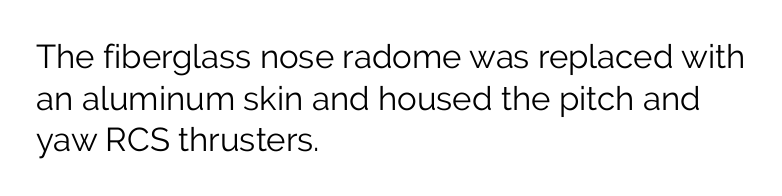
The image shows 33 px light sans-serif type, upright; set left-aligned, normal line spacing (1.26x), normal letter spacing, not underlined; low stroke contrast and a medium x-height.
